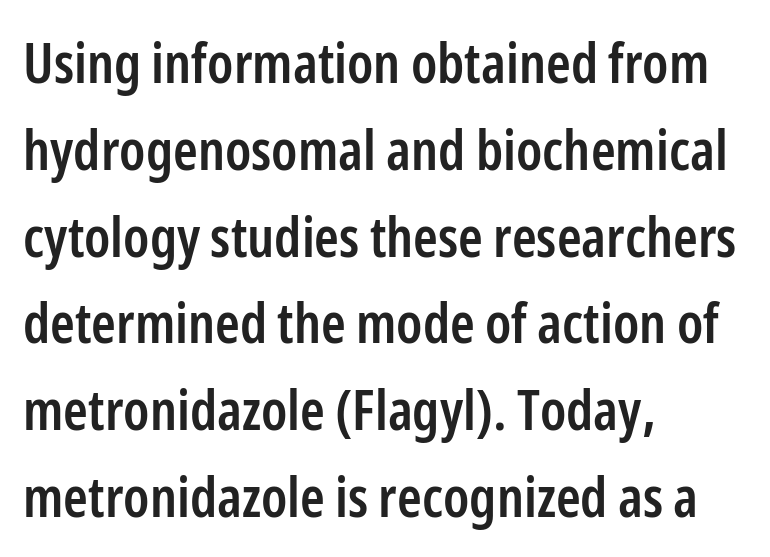
{"serif": "no", "italic": "no", "bold": "semi", "weight": "semibold", "width": "condensed", "stroke_contrast": "low", "x_height": "medium", "monospaced": "no", "underline": "no", "align": "left", "line_spacing": "normal", "line_spacing_ratio": 1.55, "letter_spacing": "normal", "letter_spacing_em": 0.0, "glyph_px": 56}
